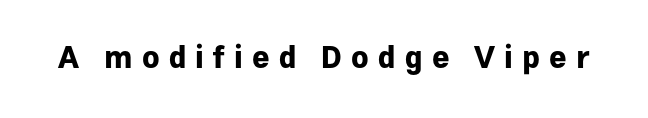
The image shows 30 px bold sans-serif type, upright; set unusually wide letter spacing (+0.31 em), not underlined; low stroke contrast and a medium x-height.
